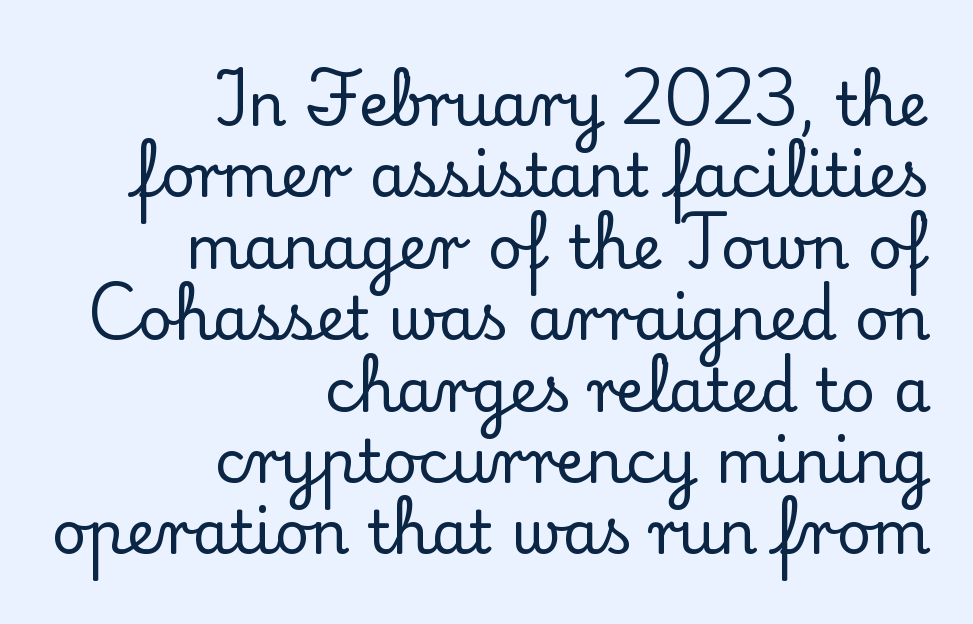
{"serif": "yes", "italic": "no", "width": "normal", "stroke_contrast": "low", "x_height": "small", "monospaced": "no", "underline": "no", "align": "right", "line_spacing_ratio": 1.19, "letter_spacing": "normal", "letter_spacing_em": 0.0, "glyph_px": 60}
